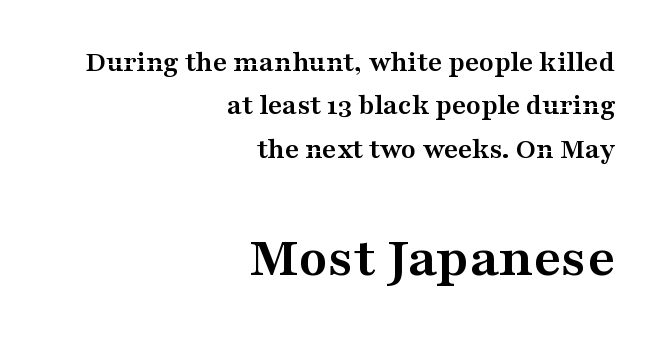
Caption: upper text group reduced, lower text group enlarged. Upright lettering throughout. The face used here is proportionally spaced, like ordinary book or web type. Bold? Absolutely — the strokes are thick and heavy.
